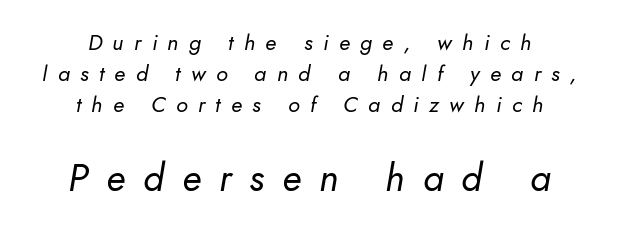
The image shows 38 px regular-weight type, italic (leaning right); set centered, normal line spacing (1.42x), unusually wide letter spacing (+0.47 em), not underlined; the second (bottom) block is 1.73x larger; low stroke contrast and a small x-height.
